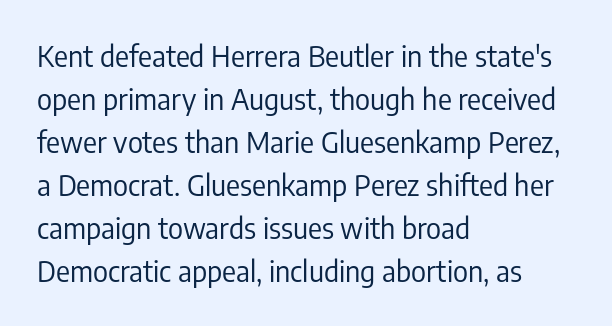
The area under the type is left untouched. The ragged edge is on the right, which tells us the setting is flush left. Nope, not italic — everything's standing straight. How would I describe the line gaps? Plain and ordinary. Are there feet on the stems? There aren't — it's a sans. This sample uses plain, unmodified letter spacing.
